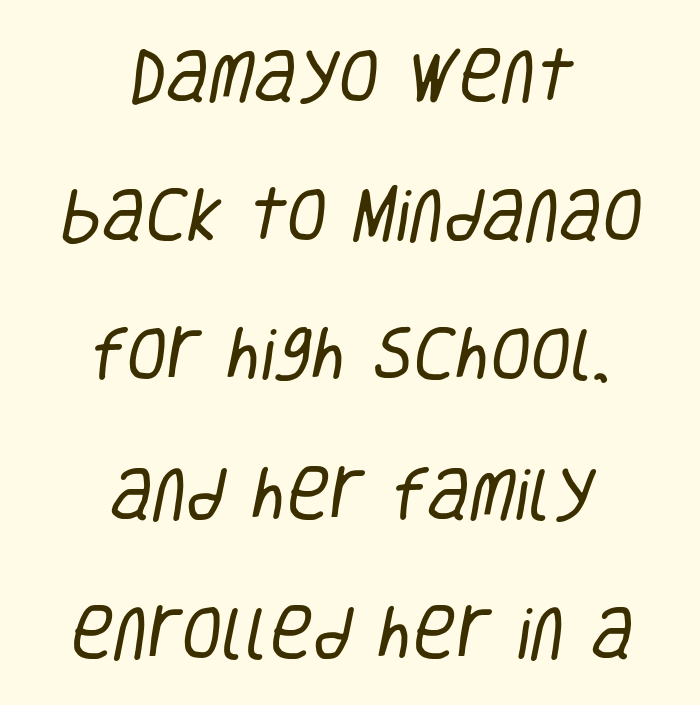
Q: Is the text bold? A: No.
Q: Is the typeface a serif or a sans-serif typeface? A: Sans-serif.
Q: Is the text underlined? A: No.
Q: How is the paragraph aligned? A: Centered.
Q: Is the spacing between letters normal or unusually wide? A: Normal.
Q: Is the spacing between lines tight, normal or loose? A: Loose.
Q: Width (condensed, normal, or wide)? A: Condensed.
Q: Stroke contrast? A: Low.
Q: x-height? A: Large.
Q: Monospaced? A: No.
